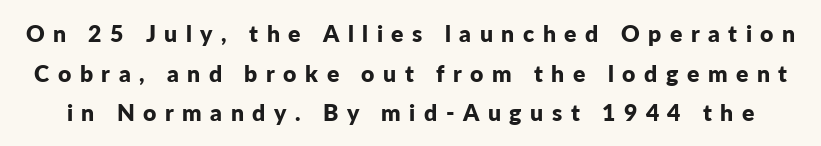
The image shows 23 px bold type, upright; set line spacing 1.72x, unusually wide letter spacing (+0.37 em), not underlined.
